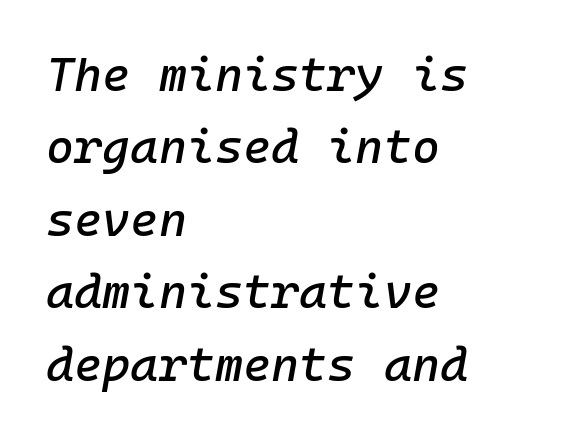
{"italic": "yes", "lean": "right", "slant_degrees": 10, "width": "normal", "stroke_contrast": "low", "x_height": "medium", "monospaced": "yes", "underline": "no", "align": "left", "line_spacing": "normal", "line_spacing_ratio": 1.51, "letter_spacing": "normal", "letter_spacing_em": 0.0, "glyph_px": 48}
